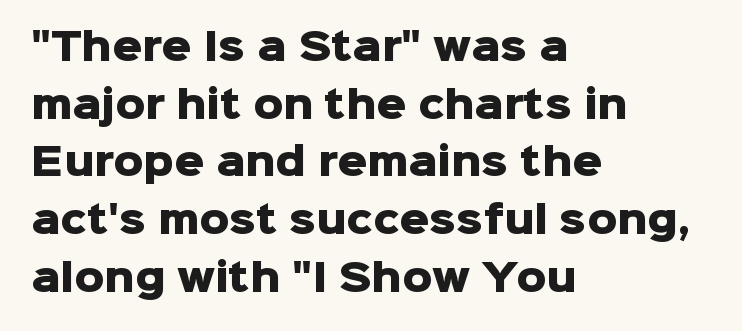
Looks like regular typesetting: each glyph gets only the width it needs. This sample is left-justified, so line endings fall wherever the words run out. Chunky letters — that's bold for sure. A bare baseline throughout the passage. A typesetter would label this face a sans. The type is set solid horizontally, with unmodified tracking.
